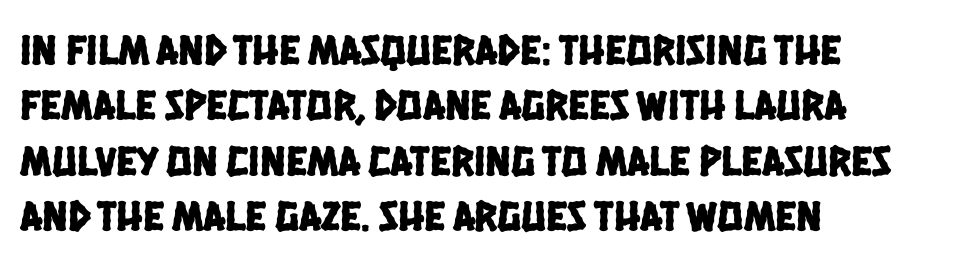
The image shows 43 px condensed sans-serif type; set left-aligned, normal line spacing (1.29x), normal letter spacing, not underlined; low stroke contrast and a large x-height.
